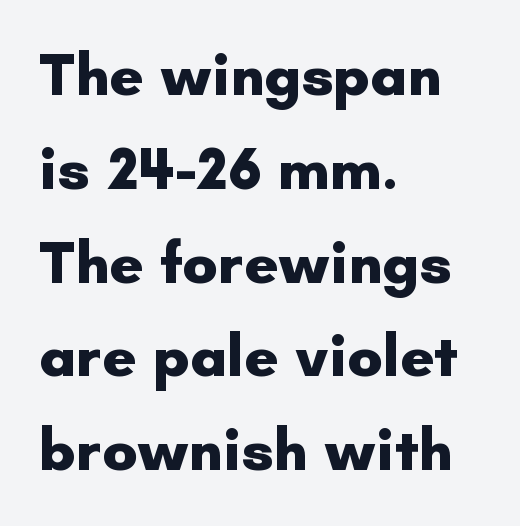
{"serif": "no", "italic": "no", "bold": "yes", "weight": "heavy", "width": "normal", "stroke_contrast": "low", "x_height": "small", "monospaced": "no", "underline": "no", "align": "left", "line_spacing": "normal", "line_spacing_ratio": 1.59, "letter_spacing": "normal", "letter_spacing_em": 0.0, "glyph_px": 59}
